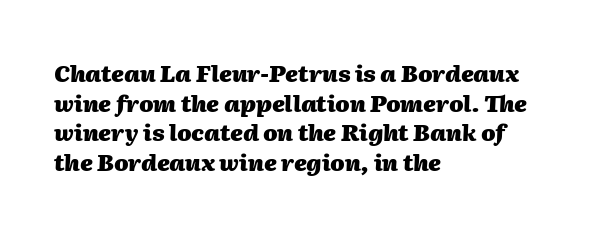
The image shows 23 px bold type, italic (leaning right); set left-aligned, normal line spacing (1.29x), normal letter spacing, not underlined.
